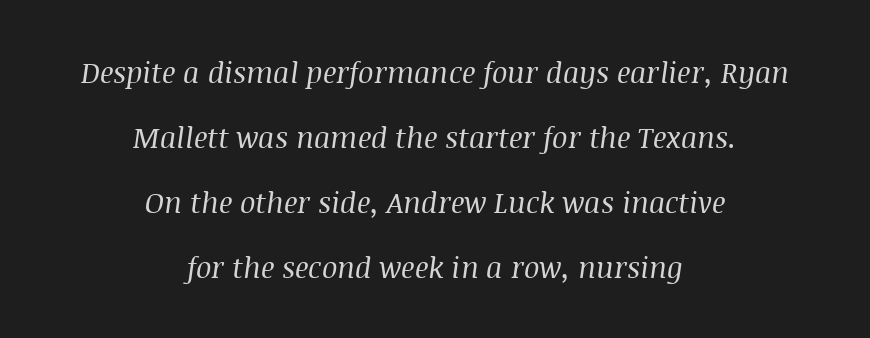
Q: Is the text bold? A: No.
Q: Is the text italic (slanted)? A: Yes, it leans right by about 8 degrees.
Q: Is the typeface a serif or a sans-serif typeface? A: Serif.
Q: Is the text underlined? A: No.
Q: How is the paragraph aligned? A: Centered.
Q: Is the spacing between letters normal or unusually wide? A: Normal.
Q: Is the spacing between lines tight, normal or loose? A: Loose.
Q: Width (condensed, normal, or wide)? A: Normal.
Q: Stroke contrast? A: Medium.
Q: x-height? A: Large.
Q: Monospaced? A: No.
